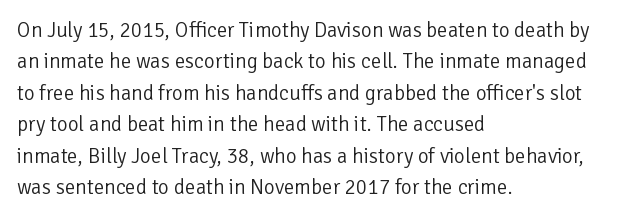
Each row of text sits above clean, open space. Italic? Not at all — the glyphs are vertical. Typeset ragged right — the left edge is the straight one. Each word holds together tightly as a unit, with standard inter-letter gaps. Interline gaps are of average width in this sample.
